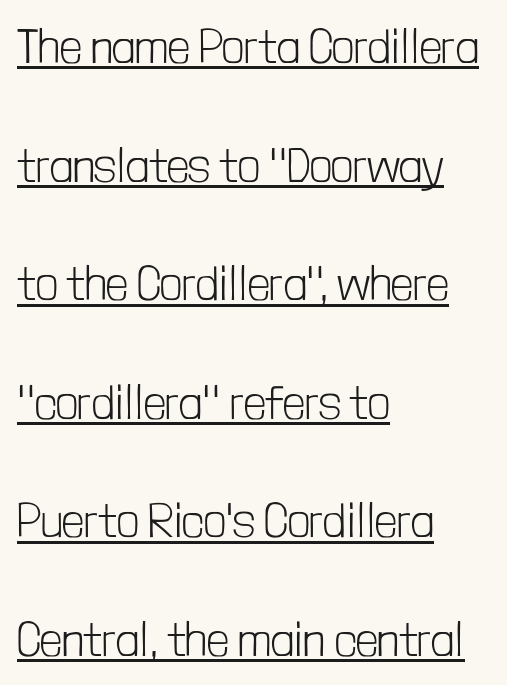
{"serif": "no", "italic": "no", "bold": "no", "weight": "light", "width": "condensed", "stroke_contrast": "low", "x_height": "medium", "monospaced": "no", "underline": "yes", "align": "left", "line_spacing": "loose", "line_spacing_ratio": 2.47, "letter_spacing": "normal", "letter_spacing_em": 0.0, "glyph_px": 48}
